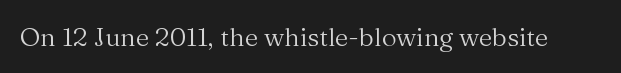
The image shows 26 px text type, upright; set normal letter spacing, not underlined.
